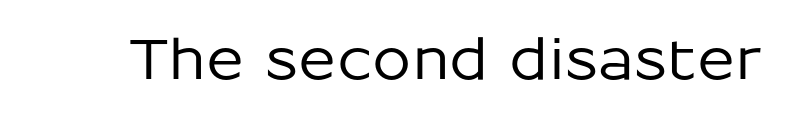
The image shows 56 px sans-serif type, upright; set normal letter spacing, not underlined; low stroke contrast and a medium x-height.
